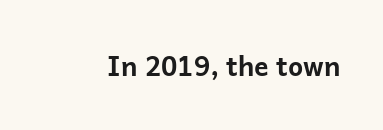
What stands out about the letter spacing? Nothing — it is the standard amount. No italicization has been applied; the sample stays upright. The gap between lines stays unmarked. Thick stems and heavy bowls — unmistakably bold.
